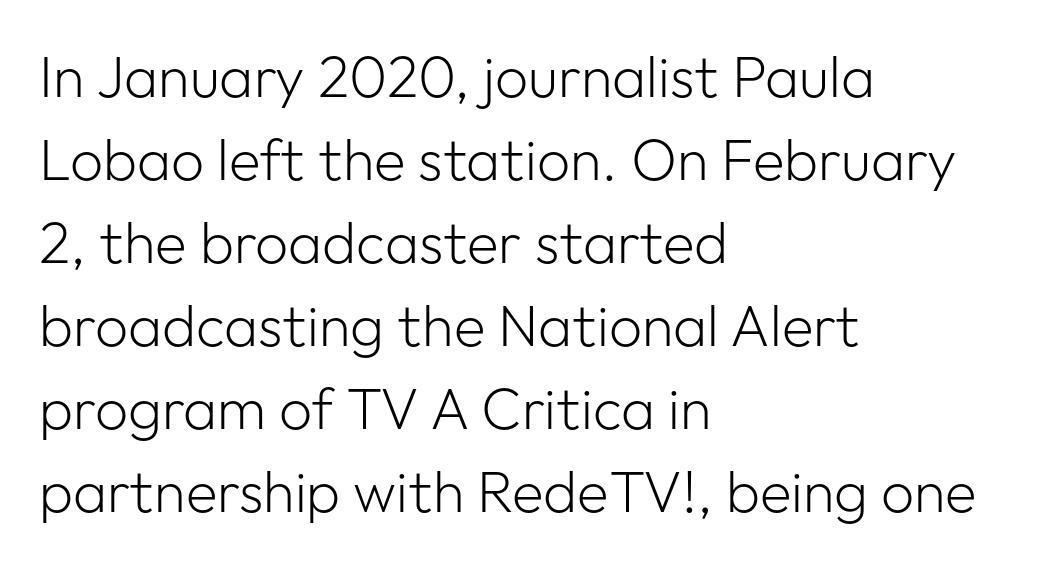
Q: Is the text bold? A: No.
Q: Is the text italic (slanted)? A: No, it is upright.
Q: Is the typeface a serif or a sans-serif typeface? A: Sans-serif.
Q: Is the text underlined? A: No.
Q: How is the paragraph aligned? A: Left-aligned.
Q: Is the spacing between letters normal or unusually wide? A: Normal.
Q: Is the spacing between lines tight, normal or loose? A: Normal.
Q: Width (condensed, normal, or wide)? A: Normal.
Q: Stroke contrast? A: Low.
Q: x-height? A: Medium.
Q: Monospaced? A: No.
